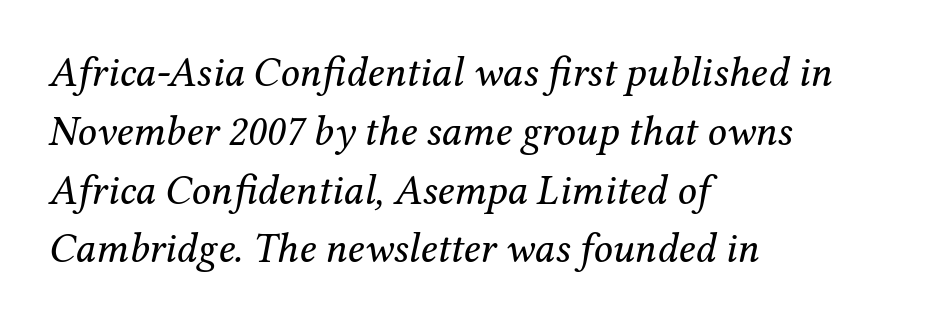
The lines in this sample share a left origin and differ only in where they stop. Think of a printed novel: that variable character pitch is what you see here. Classification — serif. Only glyphs here, with clear space below each row. You can tell it's italic because the verticals aren't actually vertical. The horizontal fit of the characters is conventional and even.
